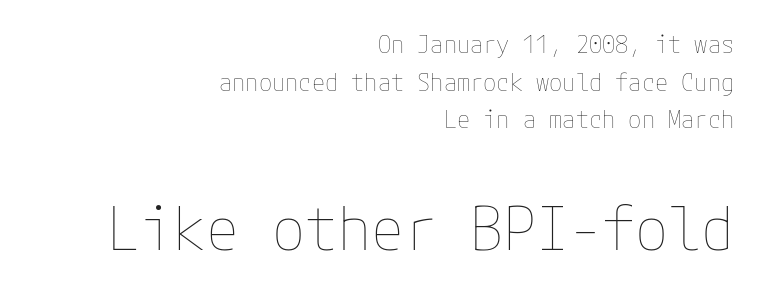
Q: Is the text bold? A: No.
Q: Is the text italic (slanted)? A: No, it is upright.
Q: Is the text underlined? A: No.
Q: How is the paragraph aligned? A: Right-aligned.
Q: Is the spacing between letters normal or unusually wide? A: Normal.
Q: Is the spacing between lines tight, normal or loose? A: Normal.
Q: Which block of text is set in a larger size, the first (top) or the second (bottom)? A: The second (bottom) one.
Q: Width (condensed, normal, or wide)? A: Normal.
Q: Stroke contrast? A: Low.
Q: x-height? A: Medium.
